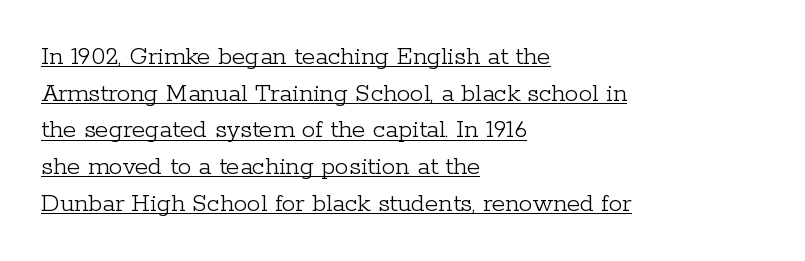
{"italic": "no", "bold": "no", "underline": "yes", "align": "left", "line_spacing": "normal", "line_spacing_ratio": 1.36, "letter_spacing": "normal", "letter_spacing_em": 0.0, "glyph_px": 27}
